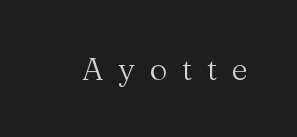
{"serif": "yes", "italic": "no", "bold": "no", "weight": "regular", "width": "normal", "stroke_contrast": "medium", "x_height": "medium", "monospaced": "no", "underline": "no", "letter_spacing": "wide", "letter_spacing_em": 0.47, "glyph_px": 31}
